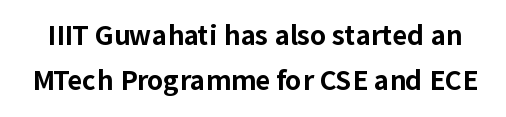
{"italic": "no", "bold": "yes", "underline": "no", "line_spacing_ratio": 1.75, "letter_spacing": "normal", "letter_spacing_em": 0.0, "glyph_px": 26}
